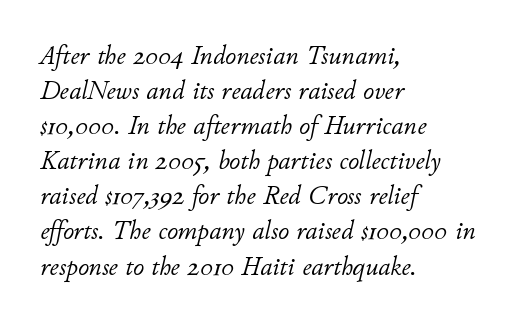
{"italic": "yes", "lean": "right", "slant_degrees": 11, "bold": "no", "underline": "no", "align": "left", "line_spacing": "normal", "line_spacing_ratio": 1.3, "letter_spacing": "normal", "letter_spacing_em": 0.0, "glyph_px": 27}
